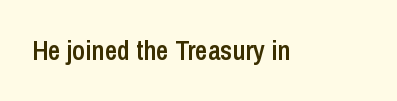
Honestly, the letter spacing is just normal — you wouldn't notice it. Only glyphs here, with clear space below each row. The typography opts for an upright posture over an oblique one. Set as a demibold, roughly 600 on the weight scale.
